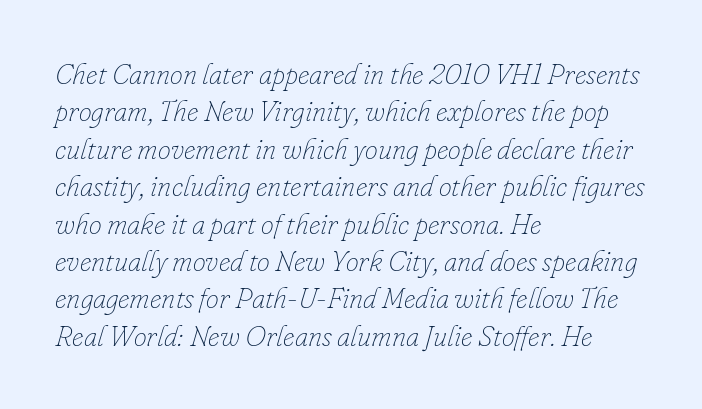
The image shows 29 px thin type, italic (leaning right); set left-aligned, normal line spacing (1.29x), normal letter spacing, not underlined; low stroke contrast and a small x-height.
